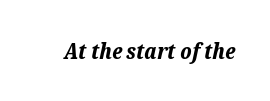
The image shows 22 px bold type, italic (leaning right); set normal letter spacing, not underlined.
